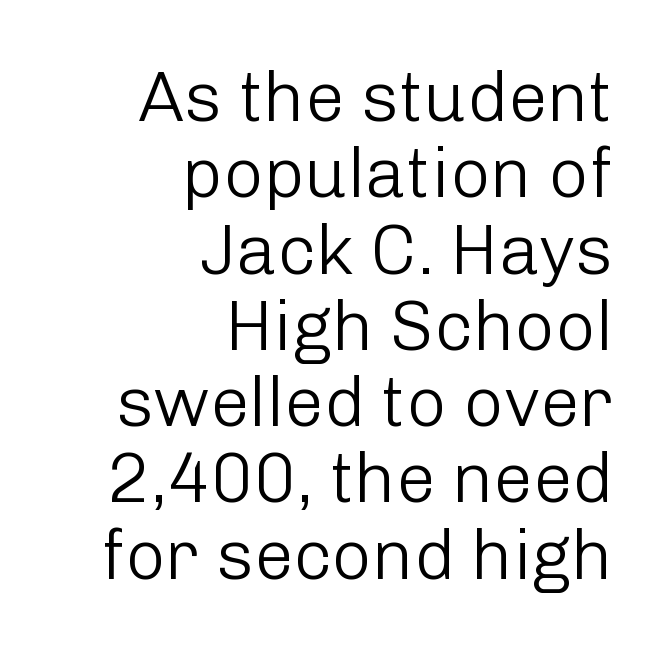
{"serif": "no", "italic": "no", "bold": "no", "weight": "light", "width": "normal", "stroke_contrast": "low", "x_height": "medium", "monospaced": "no", "underline": "no", "align": "right", "line_spacing": "tight", "line_spacing_ratio": 1.09, "letter_spacing": "normal", "letter_spacing_em": 0.0, "glyph_px": 70}
